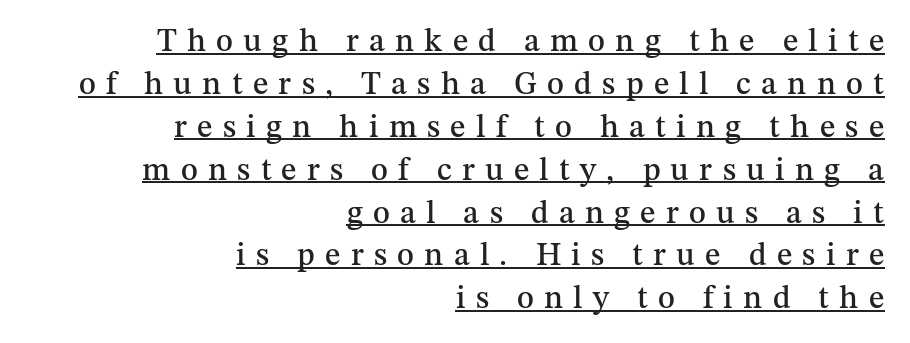
The image shows 32 px serif type, upright; set right-aligned, normal line spacing (1.34x), unusually wide letter spacing (+0.32 em), underlined; medium stroke contrast and a medium x-height.
